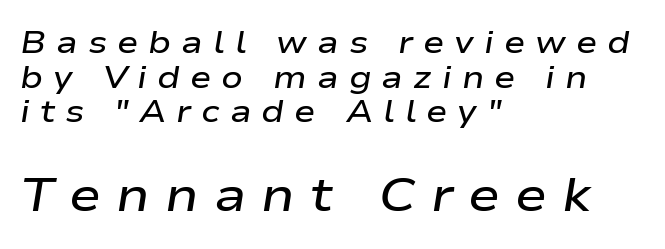
The image shows 48 px semibold, wide type, italic (leaning right); set left-aligned, tight line spacing (1.08x), unusually wide letter spacing (+0.31 em), not underlined; the second (bottom) block is 1.5x larger; low stroke contrast and a medium x-height.
